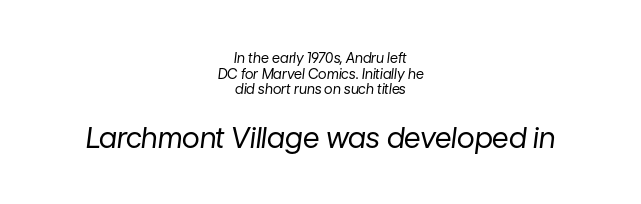
{"italic": "yes", "lean": "right", "slant_degrees": 7, "bold": "no", "weight": "regular", "width": "normal", "stroke_contrast": "low", "x_height": "medium", "monospaced": "no", "underline": "no", "align": "center", "line_spacing": "tight", "line_spacing_ratio": 1.11, "letter_spacing": "normal", "letter_spacing_em": 0.0, "larger_block": "second", "size_ratio": 2.07, "glyph_px": 29}
